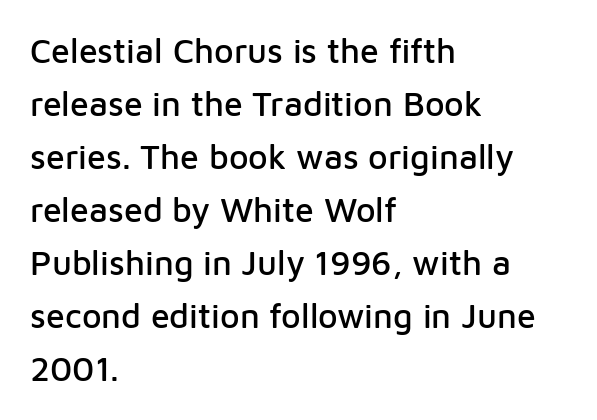
{"serif": "no", "italic": "no", "width": "normal", "stroke_contrast": "low", "x_height": "medium", "monospaced": "no", "underline": "no", "align": "left", "line_spacing": "normal", "line_spacing_ratio": 1.56, "letter_spacing": "normal", "letter_spacing_em": 0.0, "glyph_px": 34}
